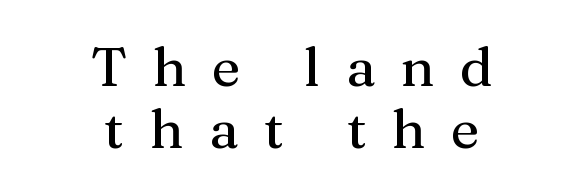
The lettering holds an erect, upright posture throughout. Leading: reduced. Is the block centered? Yes — each line is placed symmetrically about the middle. Type style note: has serifs. The passage shown is typed in a proportional face where columns would drift. In terms of letterspacing, this is a distinctly airy, spread setting.
